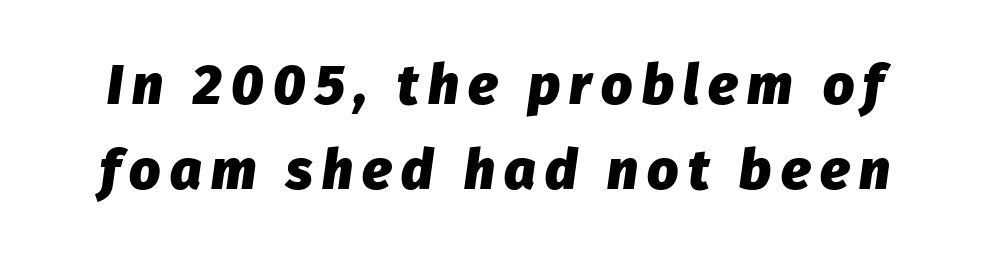
Leading matches the norm, producing a regular column. The passage shown is typed in a proportional face where columns would drift. Style check: oblique. Type without underlining.
